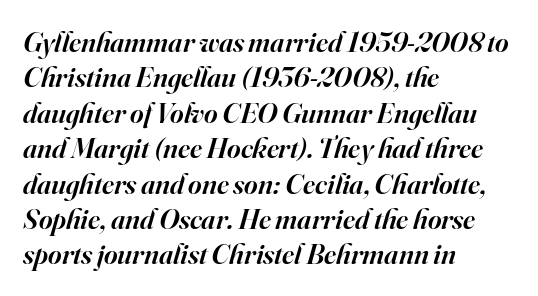
The image shows 29 px semibold serif type, italic (leaning right); set left-aligned, line spacing 1.22x, normal letter spacing, not underlined; high stroke contrast and a small x-height.
